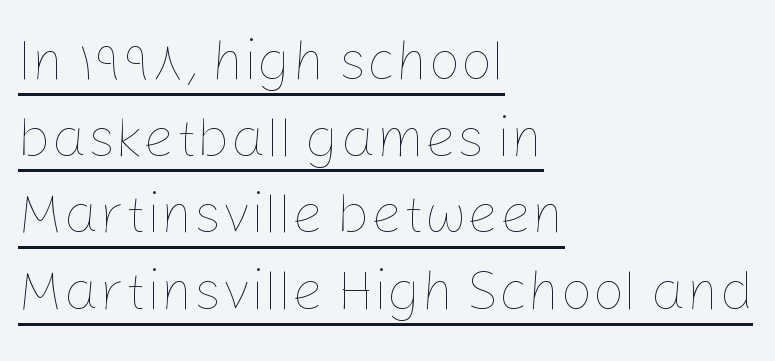
{"italic": "no", "bold": "no", "weight": "thin", "width": "normal", "stroke_contrast": "low", "x_height": "medium", "monospaced": "no", "underline": "yes", "align": "left", "line_spacing": "normal", "line_spacing_ratio": 1.37, "letter_spacing": "normal", "letter_spacing_em": 0.0, "glyph_px": 56}
